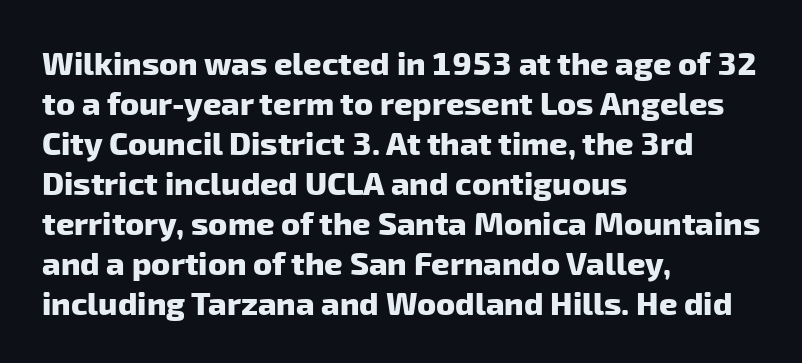
The designer left line spacing at the default. This rendering features lettering with no underline. The gaps between neighbouring characters are ordinary and unremarkable. All the whitespace from short lines collects on the right. Weight: bold. This sample has the flowing, uneven cadence of proportional lettering.
